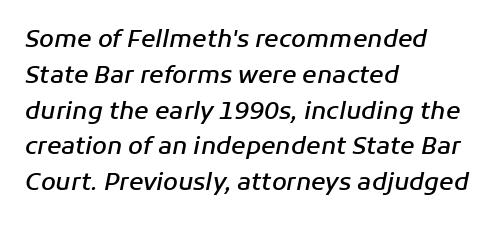
The characters look somewhat weighty, a semibold short of true bold. Spacing between characters is what you'd get straight out of the box. Line spacing here is normal. This rendering uses left alignment, leaving the right contour irregular.
